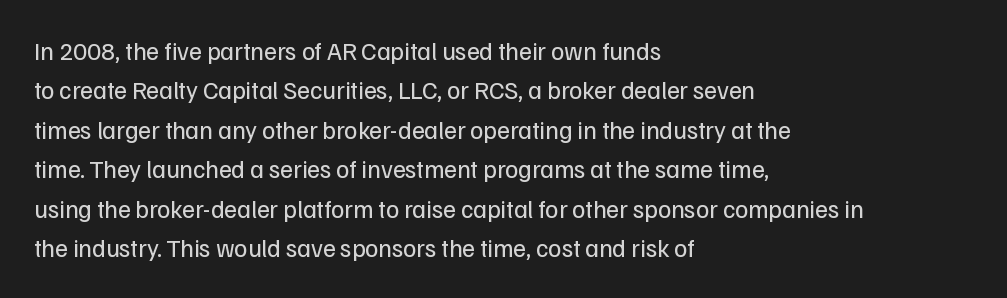
This block has exactly the height ordinary leading produces. Heft: none added — not bold. The face used here is rendered with its standard letterfit. Horizontally, the lines are justified to the leading edge only.
